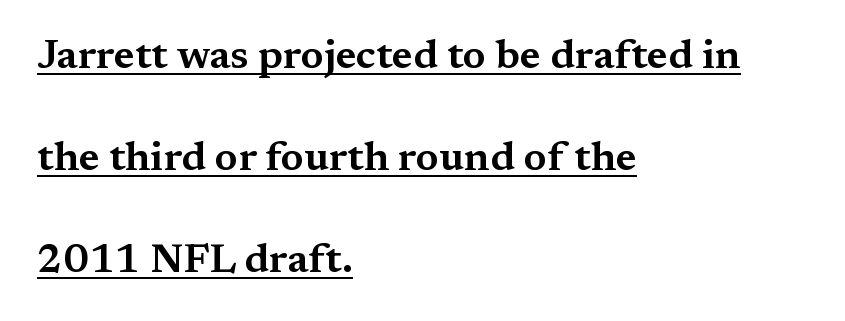
Q: Is the text italic (slanted)? A: No, it is upright.
Q: Is the typeface a serif or a sans-serif typeface? A: Serif.
Q: Is the text underlined? A: Yes.
Q: How is the paragraph aligned? A: Left-aligned.
Q: Is the spacing between letters normal or unusually wide? A: Normal.
Q: Is the spacing between lines tight, normal or loose? A: Loose.
Q: Width (condensed, normal, or wide)? A: Wide.
Q: Stroke contrast? A: Medium.
Q: x-height? A: Medium.
Q: Monospaced? A: No.
